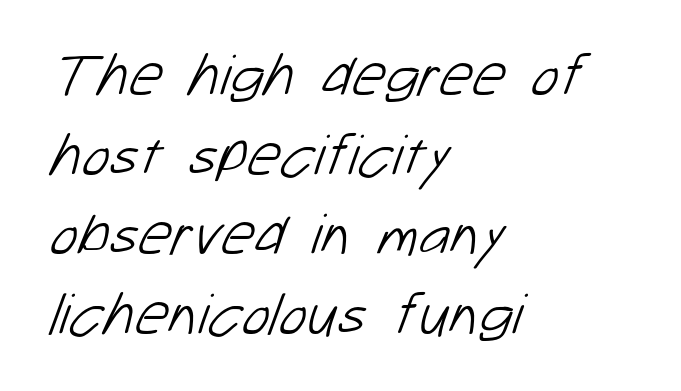
Q: Is the text bold? A: No.
Q: Is the typeface a serif or a sans-serif typeface? A: Sans-serif.
Q: Is the text underlined? A: No.
Q: How is the paragraph aligned? A: Left-aligned.
Q: Is the spacing between letters normal or unusually wide? A: Normal.
Q: Is the spacing between lines tight, normal or loose? A: Normal.
Q: Width (condensed, normal, or wide)? A: Normal.
Q: Stroke contrast? A: Low.
Q: x-height? A: Medium.
Q: Monospaced? A: No.
